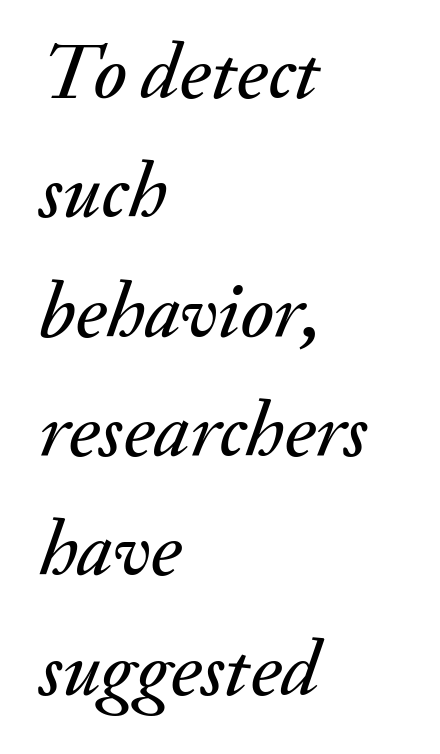
{"italic": "yes", "lean": "right", "slant_degrees": 20, "width": "normal", "stroke_contrast": "medium", "x_height": "small", "monospaced": "no", "underline": "no", "align": "left", "line_spacing": "normal", "line_spacing_ratio": 1.53, "letter_spacing": "normal", "letter_spacing_em": 0.0, "glyph_px": 78}
